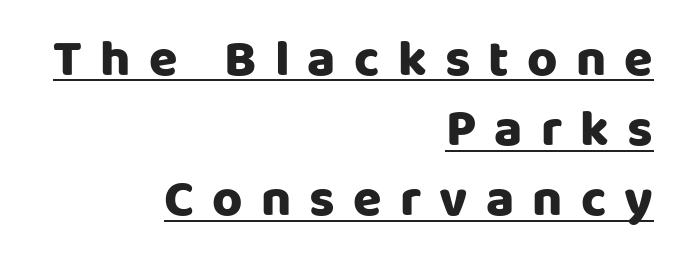
{"serif": "no", "italic": "no", "bold": "yes", "weight": "heavy", "width": "normal", "stroke_contrast": "low", "x_height": "large", "monospaced": "no", "underline": "yes", "align": "right", "line_spacing": "normal", "line_spacing_ratio": 1.35, "letter_spacing": "wide", "letter_spacing_em": 0.35, "glyph_px": 52}
